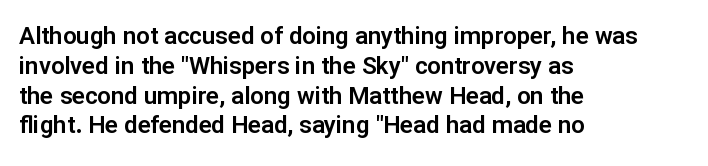
The image shows 24 px text type, upright; set left-aligned, line spacing 1.24x, normal letter spacing, not underlined.
